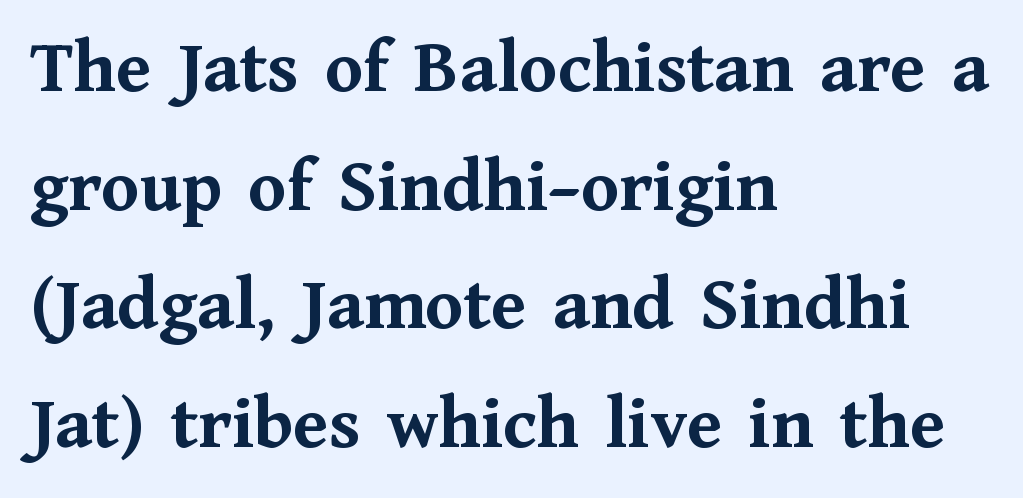
The words here are not underlined. Unlike a clean sans, this face finishes its strokes with serifs. Characters follow at the spacing the type designer built in. This sample has the flowing, uneven cadence of proportional lettering. Caption: bold face, heavy strokes. Leftover space on each line is placed entirely after the last word.
